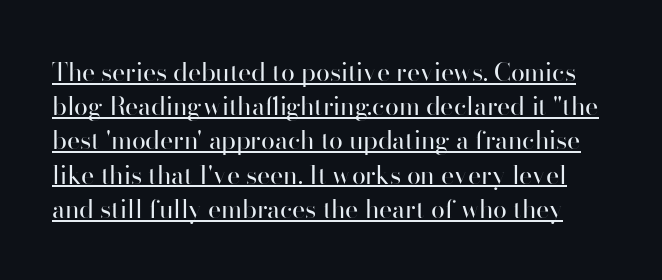
Q: Is the text bold? A: No.
Q: Is the text italic (slanted)? A: No, it is upright.
Q: Is the text underlined? A: Yes.
Q: Is the spacing between letters normal or unusually wide? A: Normal.
Q: Is the spacing between lines tight, normal or loose? A: Normal.
